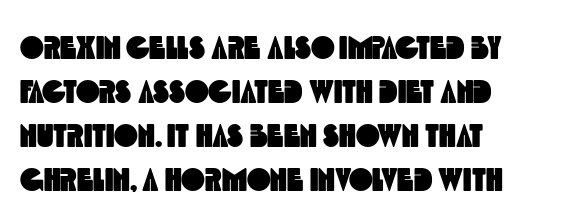
{"serif": "no", "width": "condensed", "x_height": "large", "monospaced": "no", "underline": "no", "align": "left", "line_spacing": "normal", "line_spacing_ratio": 1.38, "letter_spacing": "normal", "letter_spacing_em": 0.0, "glyph_px": 32}
